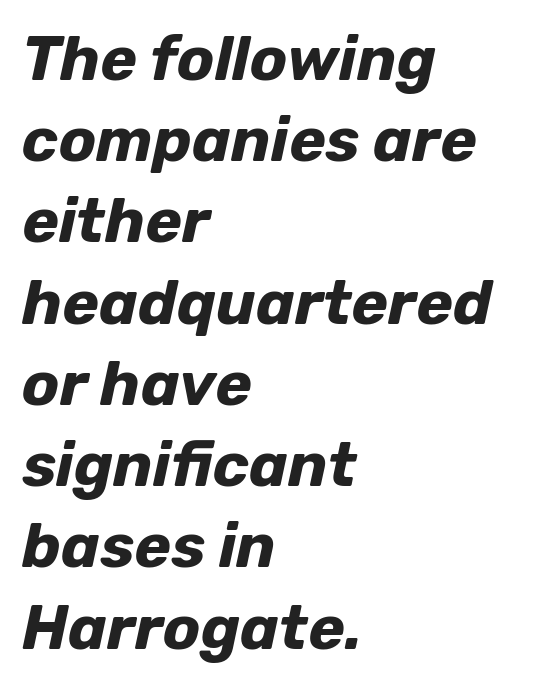
{"italic": "yes", "lean": "right", "slant_degrees": 12, "bold": "yes", "weight": "bold", "width": "normal", "stroke_contrast": "low", "x_height": "medium", "monospaced": "no", "underline": "no", "align": "left", "line_spacing": "normal", "line_spacing_ratio": 1.31, "letter_spacing": "normal", "letter_spacing_em": 0.0, "glyph_px": 62}
